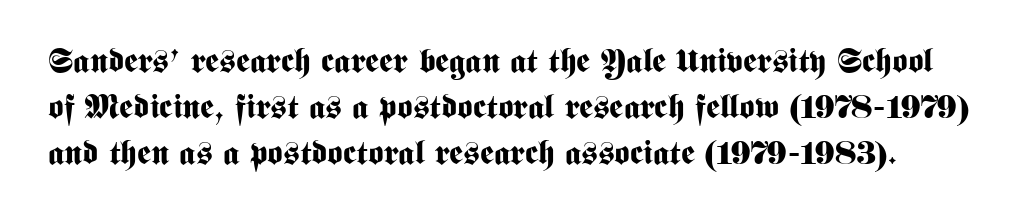
The image shows 33 px bold, condensed sans-serif type, upright; set normal line spacing (1.39x), normal letter spacing, not underlined; medium stroke contrast and a medium x-height.
